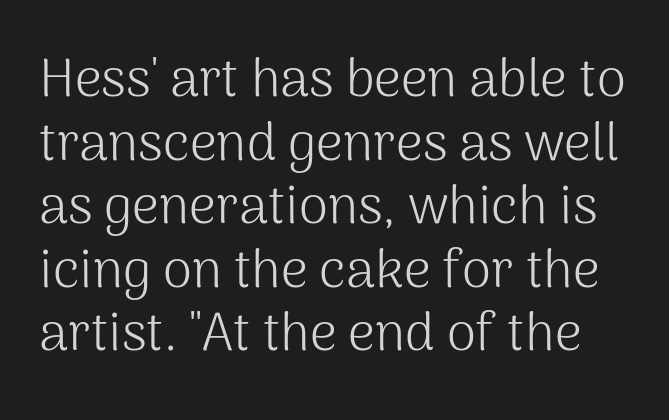
Stroke mass is kept to a normal reading level or below. The area under the type is left untouched. Here the designer chose a conventional face with non-uniform glyph widths. Nope, no serifs anywhere on these letters.
